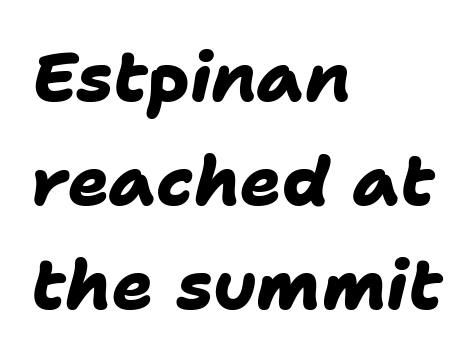
Q: Is the text bold? A: Yes.
Q: Is the typeface a serif or a sans-serif typeface? A: Sans-serif.
Q: Is the text underlined? A: No.
Q: How is the paragraph aligned? A: Left-aligned.
Q: Is the spacing between letters normal or unusually wide? A: Normal.
Q: Is the spacing between lines tight, normal or loose? A: Normal.
Q: Width (condensed, normal, or wide)? A: Normal.
Q: Stroke contrast? A: Low.
Q: x-height? A: Medium.
Q: Monospaced? A: No.
